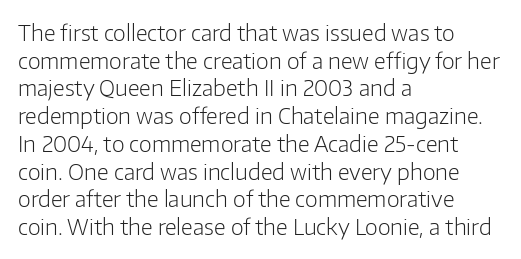
The typeface has the unassuming heft of standard copy or less. Vertical strokes here are truly vertical. A clean baseline with only descenders dipping below it. Default kerning and tracking; the words read as compact shapes.
